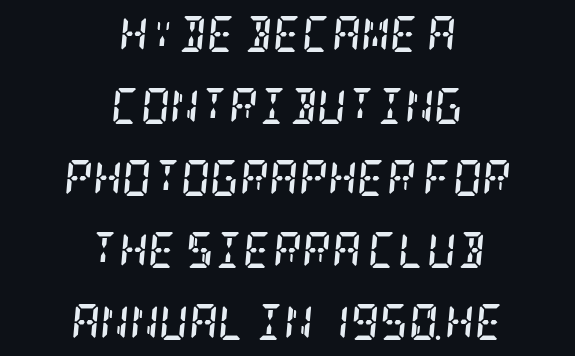
{"serif": "yes", "italic": "yes", "lean": "right", "slant_degrees": 5, "bold": "yes", "weight": "semibold", "width": "condensed", "stroke_contrast": "low", "x_height": "large", "underline": "no", "align": "center", "line_spacing": "loose", "line_spacing_ratio": 2.0, "letter_spacing": "normal", "letter_spacing_em": 0.0, "glyph_px": 36}
